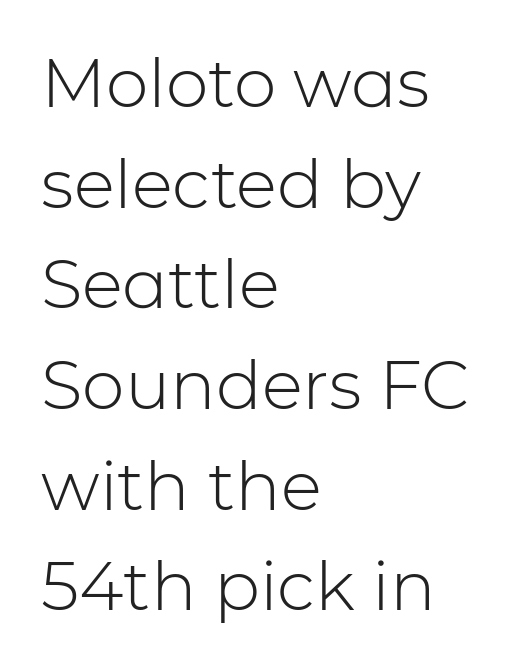
{"serif": "no", "italic": "no", "bold": "no", "weight": "light", "width": "normal", "stroke_contrast": "low", "x_height": "medium", "monospaced": "no", "underline": "no", "align": "left", "line_spacing": "normal", "line_spacing_ratio": 1.48, "letter_spacing": "normal", "letter_spacing_em": 0.0, "glyph_px": 68}
